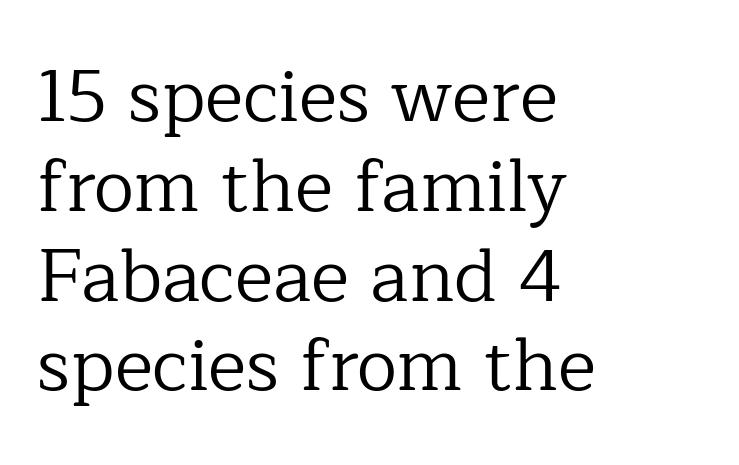
Nothing heavy about these letters — not bold at all. These lines are set flush left with a ragged right edge. The letters stand straight up with perfectly vertical stems. Glance below the letters and you will spot only blank space. These lines keep a tight, regular rhythm from letter to letter. The rendering uses natural spacing where letterforms have individual widths.
